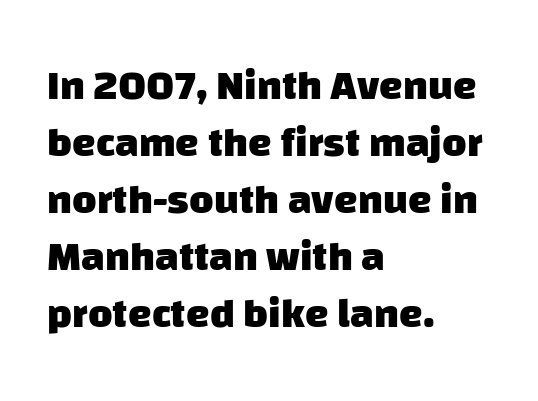
Q: Is the text bold? A: Yes.
Q: Is the typeface a serif or a sans-serif typeface? A: Sans-serif.
Q: Is the text underlined? A: No.
Q: How is the paragraph aligned? A: Left-aligned.
Q: Is the spacing between letters normal or unusually wide? A: Normal.
Q: Is the spacing between lines tight, normal or loose? A: Normal.
Q: Width (condensed, normal, or wide)? A: Normal.
Q: Stroke contrast? A: Low.
Q: x-height? A: Large.
Q: Monospaced? A: No.
